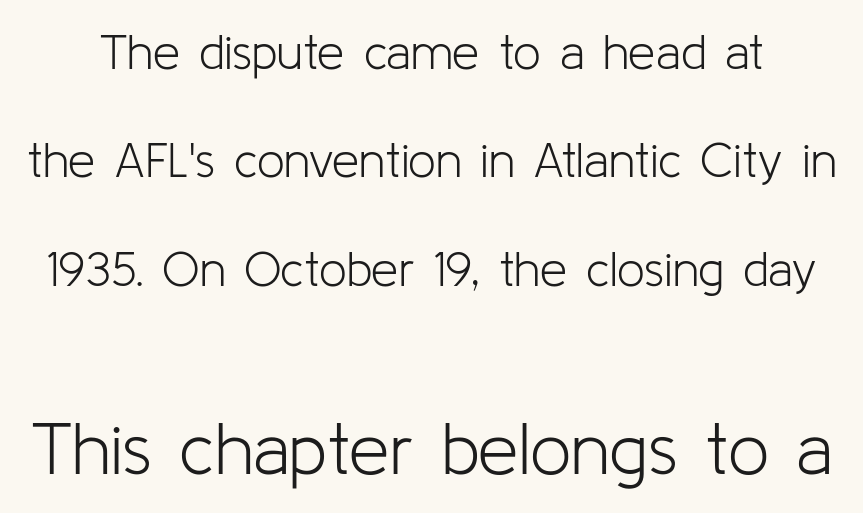
Every character sits straight up, as roman type does. Stems and bowls with no extra thickness — not bold. Rows of type keep a wide berth in the vertical direction. Larger block? The one below; the one above is distinctly smaller.
